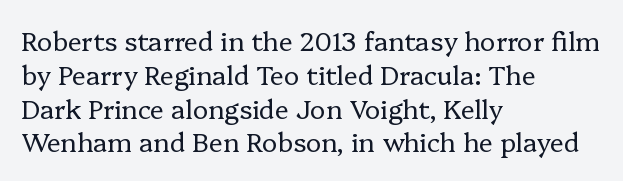
{"italic": "no", "bold": "no", "underline": "no", "align": "left", "line_spacing": "normal", "line_spacing_ratio": 1.3, "letter_spacing": "normal", "letter_spacing_em": 0.0, "glyph_px": 26}
